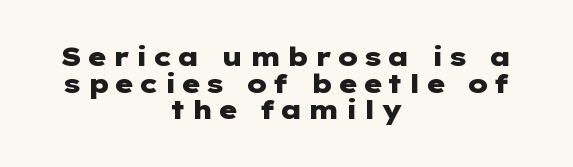
Upright lettering throughout. Plain, unruled lines of type. Closely set lines give the paragraph a compact silhouette. Does the copy run flush right? No — it is centered line by line. The typesetting leans heavy: a genuine bold.
